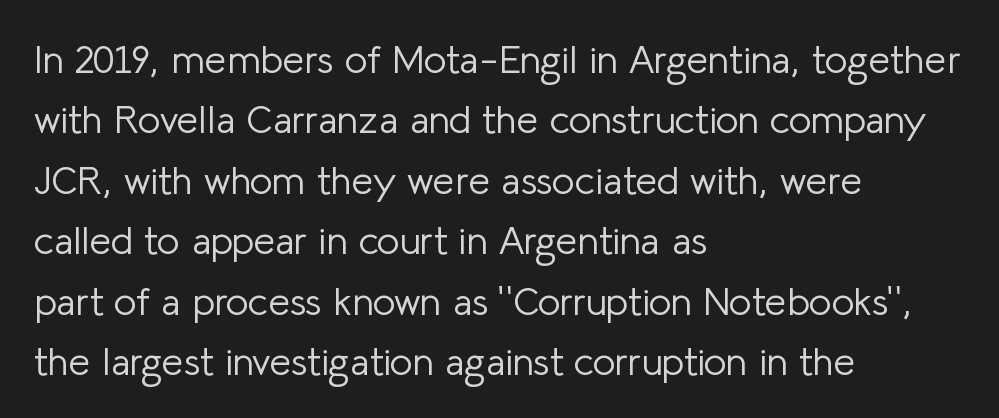
{"serif": "no", "italic": "no", "bold": "no", "weight": "light", "width": "normal", "stroke_contrast": "low", "x_height": "medium", "monospaced": "no", "underline": "no", "align": "left", "line_spacing": "normal", "line_spacing_ratio": 1.55, "letter_spacing": "normal", "letter_spacing_em": 0.0, "glyph_px": 39}
